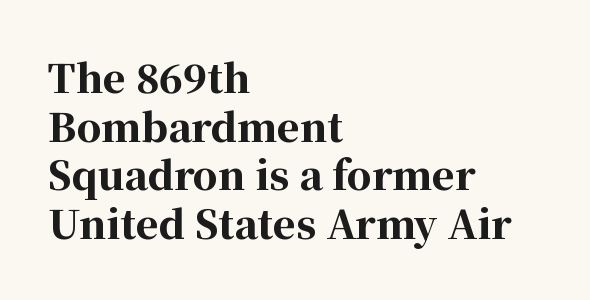
Q: Is the text bold? A: Yes.
Q: Is the text italic (slanted)? A: No, it is upright.
Q: Is the typeface a serif or a sans-serif typeface? A: Serif.
Q: Is the text underlined? A: No.
Q: How is the paragraph aligned? A: Left-aligned.
Q: Is the spacing between letters normal or unusually wide? A: Normal.
Q: Is the spacing between lines tight, normal or loose? A: Normal.
Q: Width (condensed, normal, or wide)? A: Normal.
Q: Stroke contrast? A: High.
Q: x-height? A: Medium.
Q: Monospaced? A: No.
